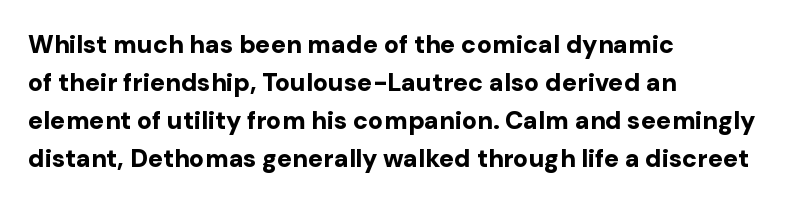
{"italic": "no", "bold": "yes", "underline": "no", "align": "left", "line_spacing": "normal", "line_spacing_ratio": 1.52, "letter_spacing": "normal", "letter_spacing_em": 0.0, "glyph_px": 25}
